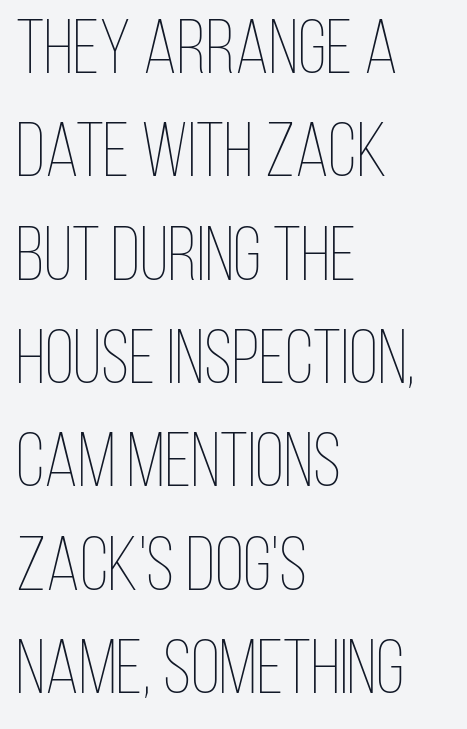
The rendering anchors every line to the left-hand side. Every character sits straight up, as roman type does. Stems here are at most as thick as an everyday book face. Each letter keeps its own natural width here, so spacing adapts to shape. Honestly, the row spacing looks completely unremarkable.
